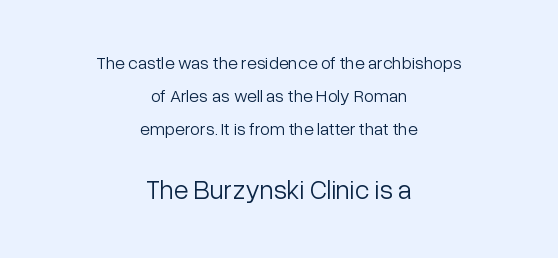
This reads as an unemphasized weight, regular at the heaviest. Vertical strokes here are truly vertical. A typesetter would call this zero additional tracking. The following chunk of copy outweighs the initial chunk in type size. The space directly below the letters is spotless.
